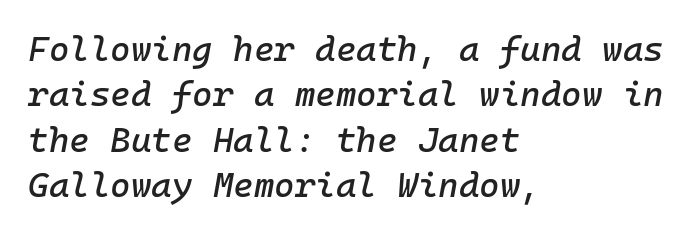
The image shows 35 px text type, italic (leaning right), monospaced; set left-aligned, normal line spacing (1.3x), normal letter spacing, not underlined; low stroke contrast and a medium x-height.
